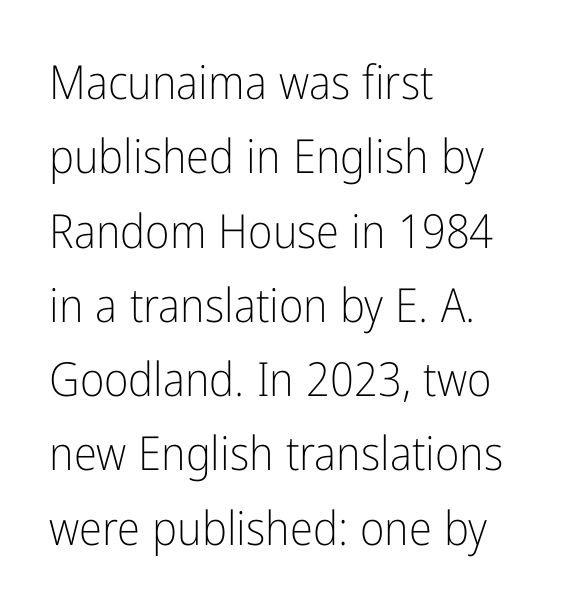
The image shows 47 px light, condensed sans-serif type, upright; set left-aligned, normal line spacing (1.58x), normal letter spacing, not underlined; low stroke contrast and a medium x-height.
